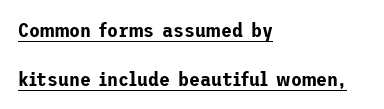
Q: Is the text italic (slanted)? A: No, it is upright.
Q: Is the text underlined? A: Yes.
Q: How is the paragraph aligned? A: Left-aligned.
Q: Is the spacing between letters normal or unusually wide? A: Normal.
Q: Is the spacing between lines tight, normal or loose? A: Loose.
